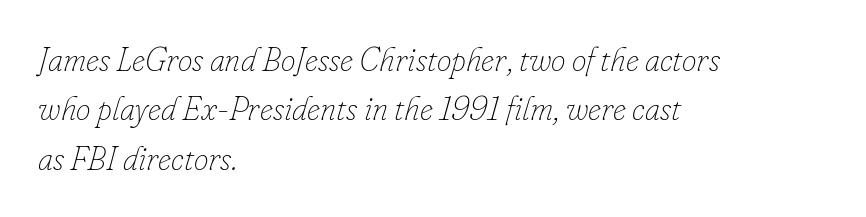
The glyphs look as if they've been sheared to an angle. Ink coverage per letter is moderate at most. You could call the tracking neutral — neither tight nor loose. The compositor pushed each line to the left boundary. Here the designer chose a conventional face with non-uniform glyph widths.
